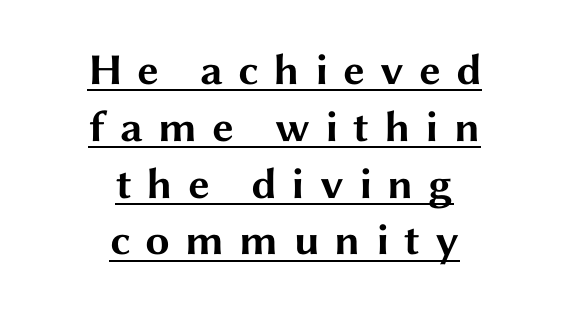
{"serif": "no", "italic": "no", "bold": "yes", "weight": "bold", "width": "wide", "stroke_contrast": "medium", "x_height": "medium", "monospaced": "no", "underline": "yes", "align": "center", "line_spacing": "normal", "line_spacing_ratio": 1.29, "letter_spacing": "wide", "letter_spacing_em": 0.34, "glyph_px": 44}
